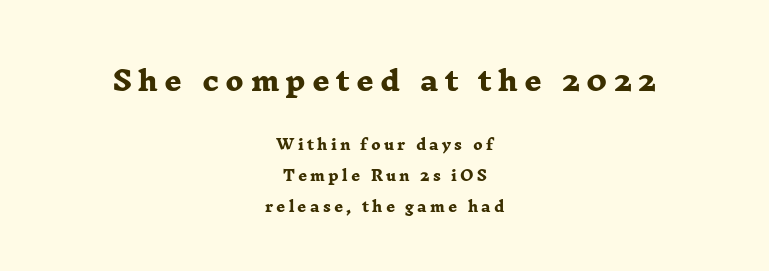
The image shows 27 px bold type; set centered, loose line spacing (2.21x), unusually wide letter spacing (+0.23 em), not underlined; the first (top) block is 1.93x larger.
